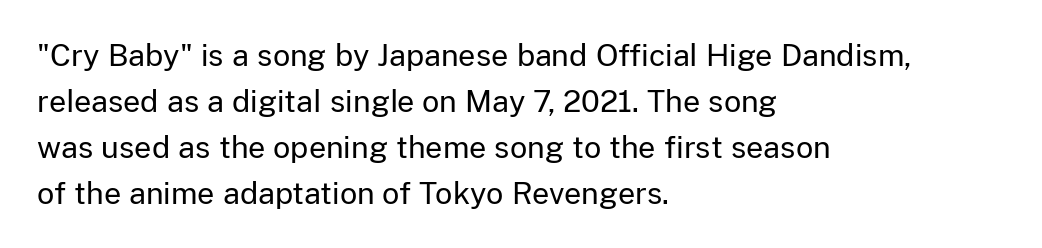
The image shows 30 px regular-weight sans-serif type, upright; set left-aligned, normal line spacing (1.53x), normal letter spacing, not underlined; low stroke contrast and a medium x-height.
